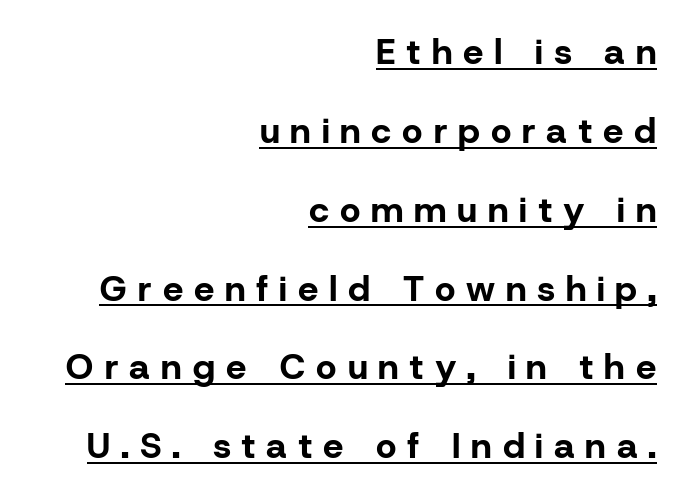
{"serif": "no", "italic": "no", "bold": "yes", "weight": "bold", "width": "normal", "stroke_contrast": "low", "x_height": "medium", "monospaced": "no", "underline": "yes", "align": "right", "line_spacing": "loose", "line_spacing_ratio": 2.19, "letter_spacing": "wide", "letter_spacing_em": 0.3, "glyph_px": 36}
